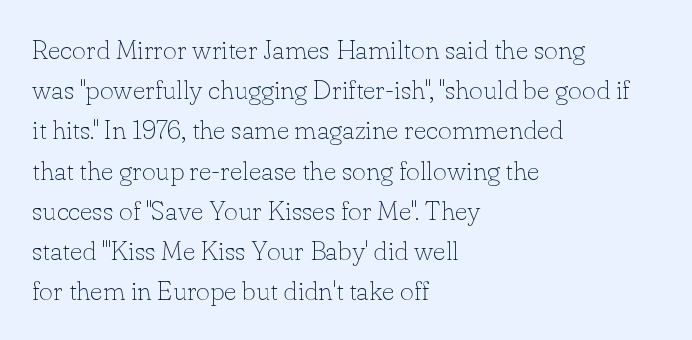
{"italic": "no", "bold": "no", "underline": "no", "align": "left", "line_spacing": "normal", "line_spacing_ratio": 1.49, "letter_spacing": "normal", "letter_spacing_em": 0.0, "glyph_px": 27}
